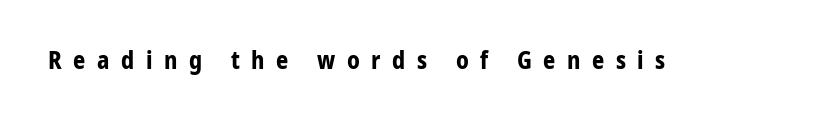
{"italic": "no", "bold": "yes", "underline": "no", "letter_spacing": "wide", "letter_spacing_em": 0.48, "glyph_px": 24}
